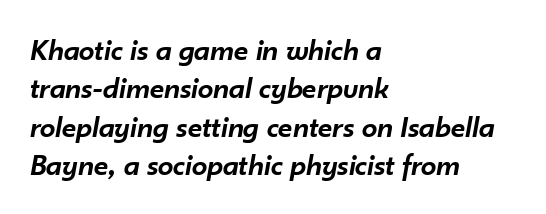
{"italic": "yes", "lean": "right", "slant_degrees": 10, "bold": "semi", "weight": "semibold", "width": "normal", "stroke_contrast": "low", "x_height": "small", "monospaced": "no", "underline": "no", "align": "left", "line_spacing_ratio": 1.24, "letter_spacing": "normal", "letter_spacing_em": 0.0, "glyph_px": 31}
